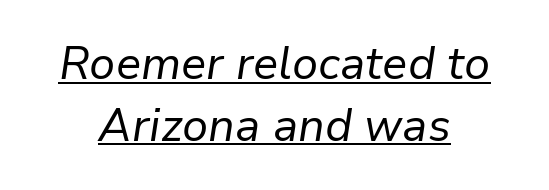
{"italic": "yes", "lean": "right", "slant_degrees": 9, "bold": "no", "weight": "regular", "width": "normal", "stroke_contrast": "low", "x_height": "medium", "monospaced": "no", "underline": "yes", "align": "center", "line_spacing": "normal", "line_spacing_ratio": 1.37, "letter_spacing": "normal", "letter_spacing_em": 0.0, "glyph_px": 45}
